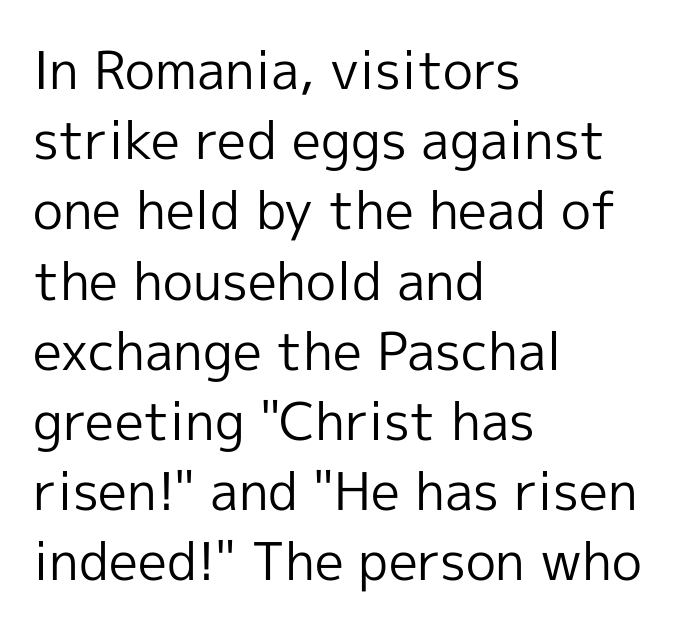
The image shows 52 px regular-weight sans-serif type, upright; set left-aligned, normal line spacing (1.35x), normal letter spacing, not underlined; a medium x-height.
